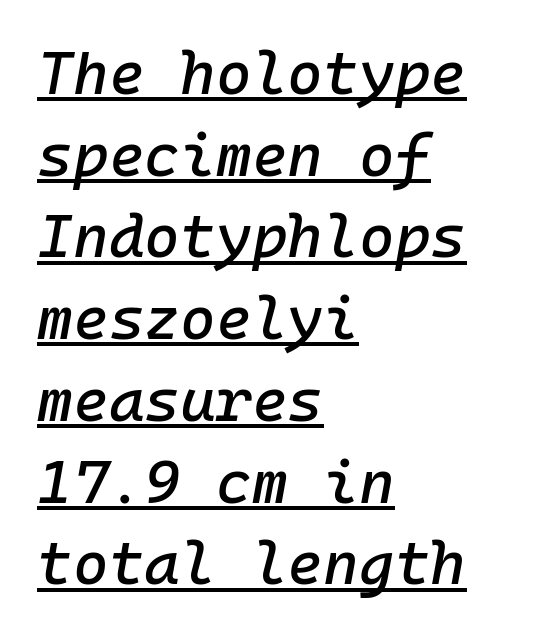
Q: Is the text italic (slanted)? A: Yes, it leans right by about 10 degrees.
Q: Is the text underlined? A: Yes.
Q: How is the paragraph aligned? A: Left-aligned.
Q: Is the spacing between letters normal or unusually wide? A: Normal.
Q: Is the spacing between lines tight, normal or loose? A: Normal.
Q: Width (condensed, normal, or wide)? A: Normal.
Q: Stroke contrast? A: Low.
Q: x-height? A: Medium.
Q: Monospaced? A: Yes.
